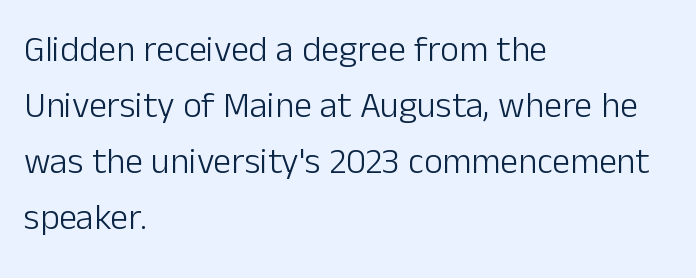
The image shows 36 px light sans-serif type, upright; set left-aligned, normal line spacing (1.56x), normal letter spacing, not underlined; low stroke contrast and a medium x-height.
